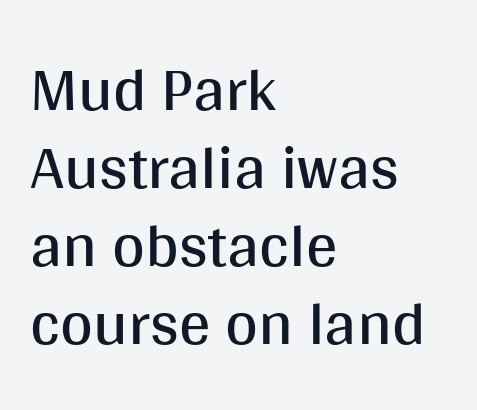
{"serif": "no", "italic": "no", "bold": "no", "weight": "regular", "width": "normal", "stroke_contrast": "medium", "x_height": "large", "monospaced": "no", "underline": "no", "align": "left", "line_spacing_ratio": 1.24, "letter_spacing": "normal", "letter_spacing_em": 0.0, "glyph_px": 63}
